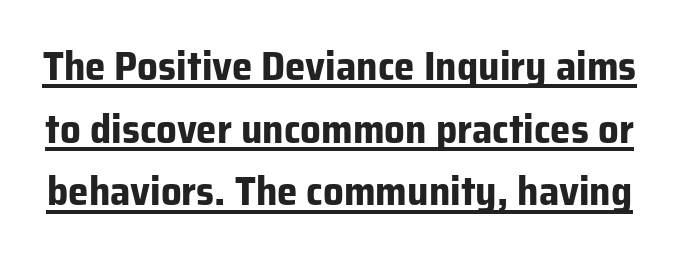
The image shows 41 px bold sans-serif type, upright; set normal line spacing (1.53x), normal letter spacing, underlined; low stroke contrast and a medium x-height.
